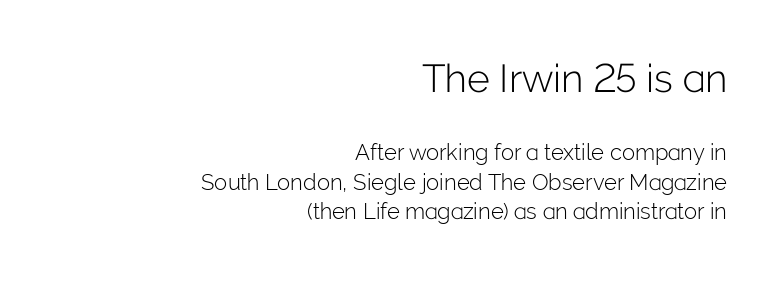
The image shows 39 px light sans-serif type, upright; set right-aligned, normal line spacing (1.35x), normal letter spacing, not underlined; the first (top) block is 1.77x larger; low stroke contrast and a medium x-height.
